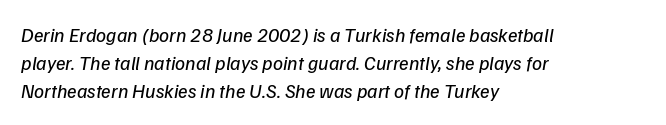
Q: Is the text bold? A: No.
Q: Is the text italic (slanted)? A: Yes, it leans right by about 9 degrees.
Q: Is the text underlined? A: No.
Q: How is the paragraph aligned? A: Left-aligned.
Q: Is the spacing between letters normal or unusually wide? A: Normal.
Q: Is the spacing between lines tight, normal or loose? A: Normal.
